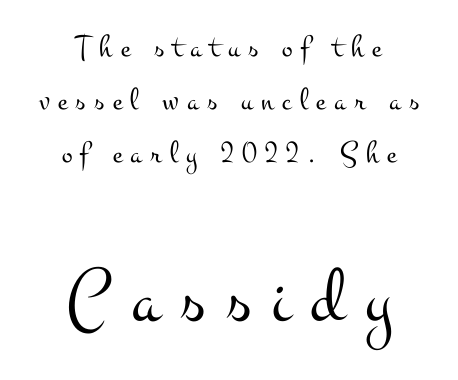
Is the block centered? Yes — each line is placed symmetrically about the middle. Here the designer chose a conventional face with non-uniform glyph widths. This reads as an unemphasized weight, regular at the heaviest. Reading top to bottom, the characters get bigger at the block break. Underline: absent.
